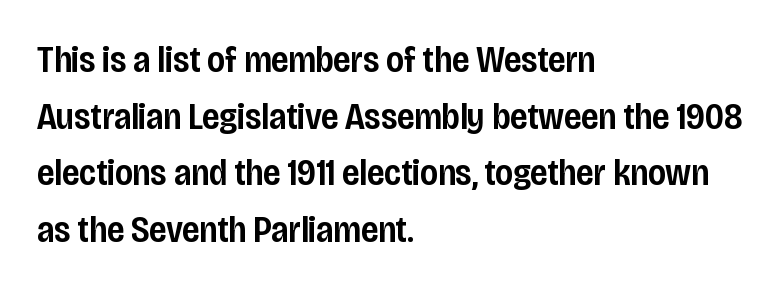
{"serif": "no", "italic": "no", "bold": "semi", "weight": "semibold", "width": "condensed", "stroke_contrast": "low", "x_height": "large", "monospaced": "no", "underline": "no", "align": "left", "line_spacing": "normal", "line_spacing_ratio": 1.53, "letter_spacing": "normal", "letter_spacing_em": 0.0, "glyph_px": 37}
